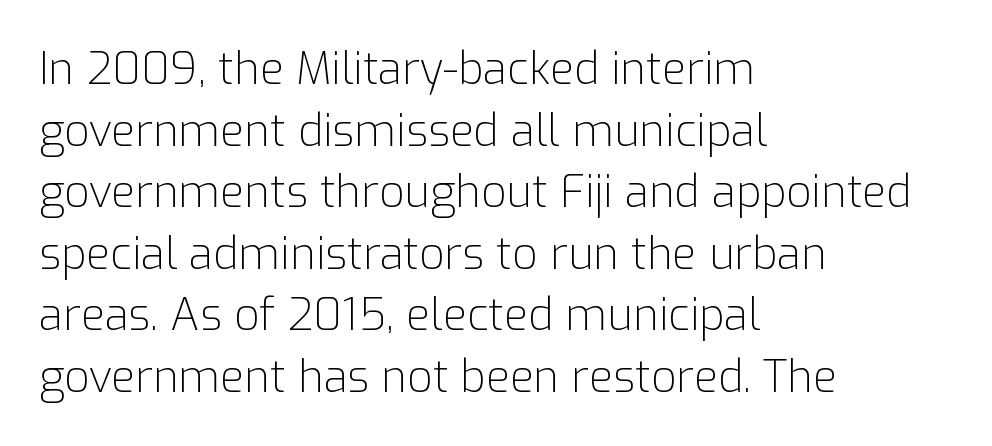
The image shows 44 px light sans-serif type, upright; set left-aligned, normal line spacing (1.4x), normal letter spacing, not underlined; low stroke contrast and a medium x-height.
